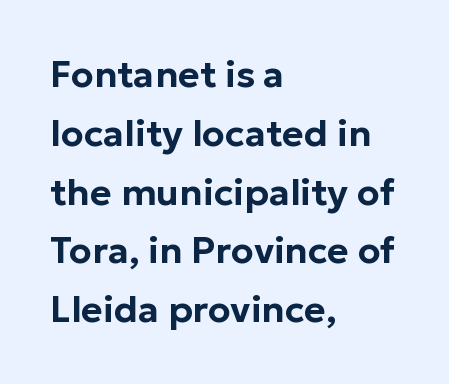
Q: Is the text italic (slanted)? A: No, it is upright.
Q: Is the typeface a serif or a sans-serif typeface? A: Sans-serif.
Q: Is the text underlined? A: No.
Q: How is the paragraph aligned? A: Left-aligned.
Q: Is the spacing between letters normal or unusually wide? A: Normal.
Q: Is the spacing between lines tight, normal or loose? A: Normal.
Q: Width (condensed, normal, or wide)? A: Normal.
Q: Stroke contrast? A: Low.
Q: x-height? A: Medium.
Q: Monospaced? A: No.
